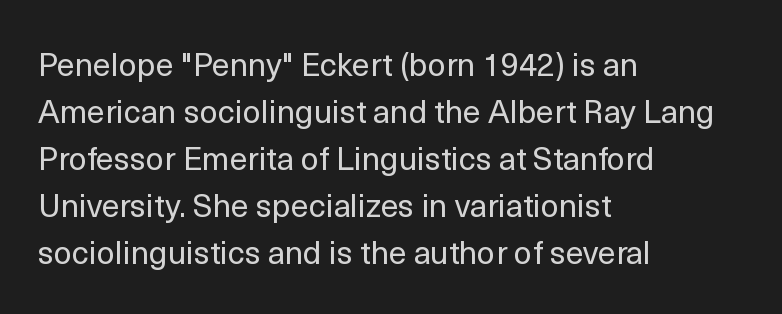
{"serif": "no", "italic": "no", "bold": "no", "weight": "regular", "width": "normal", "x_height": "medium", "monospaced": "no", "underline": "no", "align": "left", "line_spacing": "normal", "line_spacing_ratio": 1.47, "letter_spacing": "normal", "letter_spacing_em": 0.0, "glyph_px": 32}
